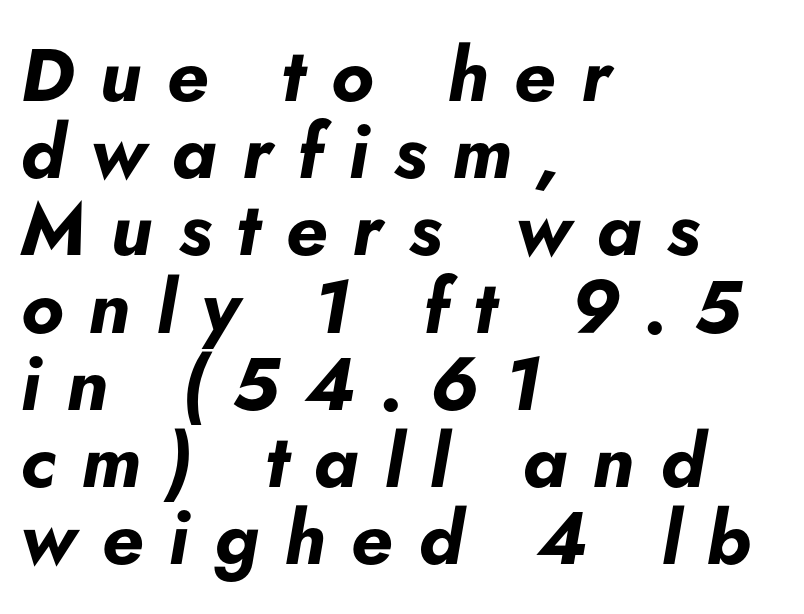
{"italic": "yes", "lean": "right", "slant_degrees": 5, "bold": "yes", "weight": "bold", "width": "normal", "stroke_contrast": "low", "x_height": "small", "monospaced": "no", "underline": "no", "align": "left", "line_spacing": "tight", "line_spacing_ratio": 1.03, "letter_spacing": "wide", "letter_spacing_em": 0.34, "glyph_px": 75}
